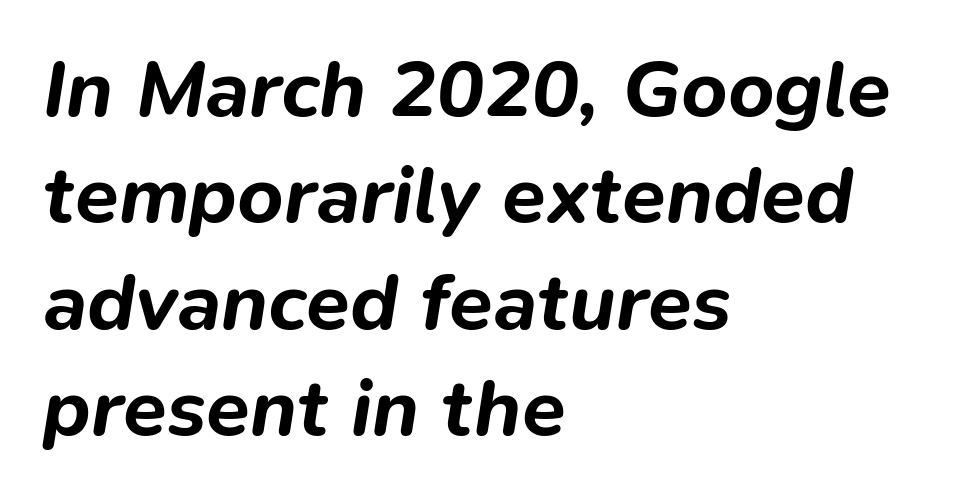
Q: Is the text bold? A: Yes.
Q: Is the text italic (slanted)? A: Yes, it leans right by about 9 degrees.
Q: Is the text underlined? A: No.
Q: How is the paragraph aligned? A: Left-aligned.
Q: Is the spacing between letters normal or unusually wide? A: Normal.
Q: Is the spacing between lines tight, normal or loose? A: Normal.
Q: Width (condensed, normal, or wide)? A: Normal.
Q: Stroke contrast? A: Low.
Q: x-height? A: Medium.
Q: Monospaced? A: No.
